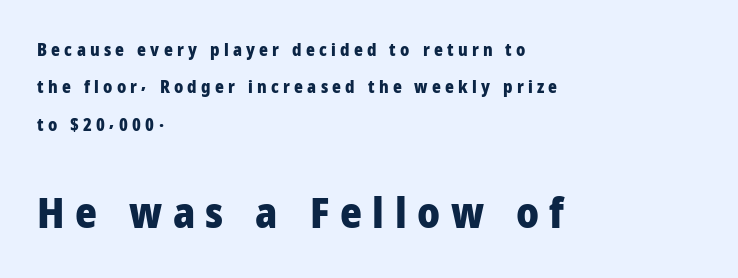
Q: Is the text bold? A: Yes.
Q: Is the text italic (slanted)? A: No, it is upright.
Q: Is the typeface a serif or a sans-serif typeface? A: Sans-serif.
Q: Is the text underlined? A: No.
Q: How is the paragraph aligned? A: Left-aligned.
Q: Is the spacing between letters normal or unusually wide? A: Unusually wide.
Q: Is the spacing between lines tight, normal or loose? A: Loose.
Q: Which block of text is set in a larger size, the first (top) or the second (bottom)? A: The second (bottom) one.
Q: Width (condensed, normal, or wide)? A: Normal.
Q: Stroke contrast? A: Low.
Q: x-height? A: Medium.
Q: Monospaced? A: No.
